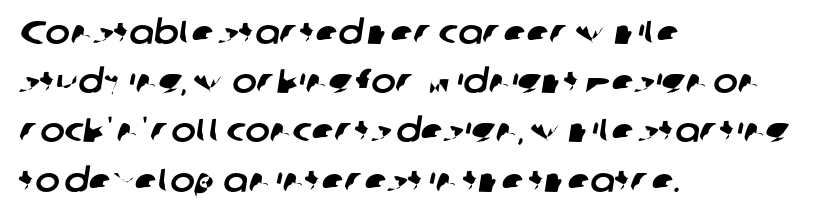
{"serif": "no", "width": "normal", "stroke_contrast": "low", "x_height": "medium", "monospaced": "no", "underline": "no", "align": "left", "line_spacing": "normal", "line_spacing_ratio": 1.49, "letter_spacing": "normal", "letter_spacing_em": 0.0, "glyph_px": 33}
